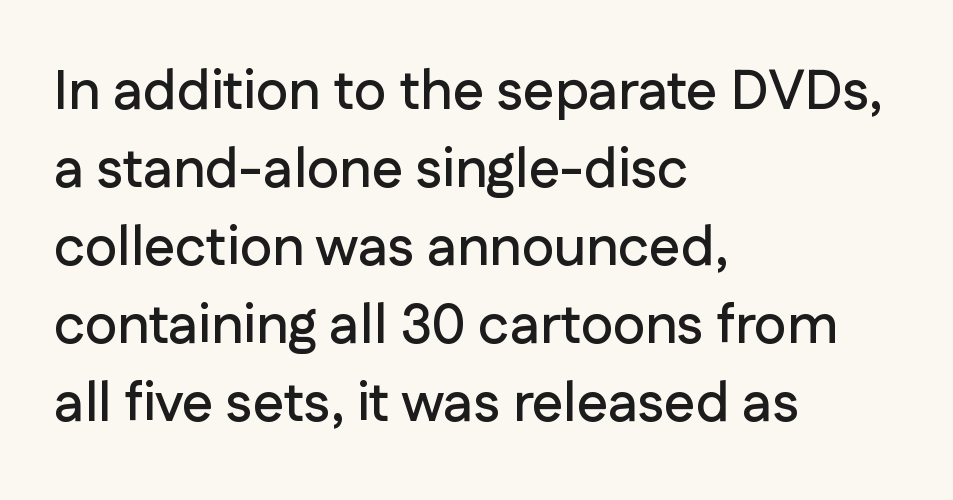
The image shows 55 px sans-serif type, upright; set left-aligned, normal line spacing (1.42x), normal letter spacing, not underlined; low stroke contrast and a medium x-height.
